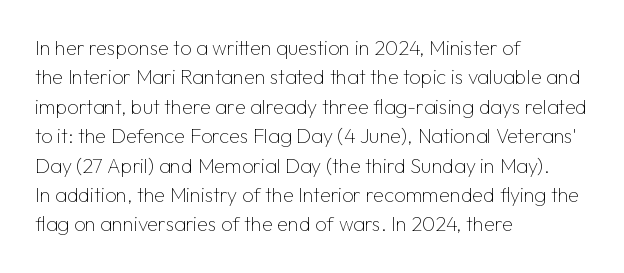
Look at the tracking — it's just the regular setting, nothing added. This sample keeps an unexceptional amount of space between lines. A typesetter would mark this as roman, not italic. Each row of text sits above clean, open space. Ink coverage per letter is moderate at most. This rendering uses left alignment, leaving the right contour irregular.
